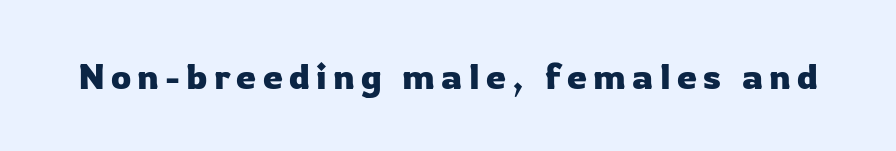
Looks like regular typesetting: each glyph gets only the width it needs. No word sits above an underline. The typography opts for an upright posture over an oblique one. To sum up the face: it is a sans, with no serifs.
